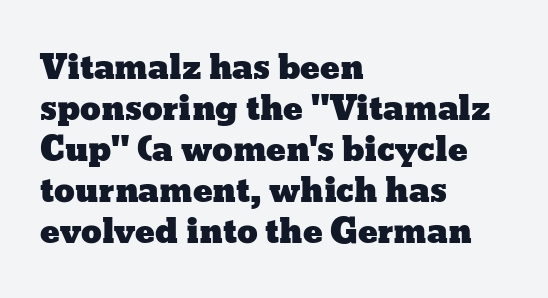
{"italic": "no", "width": "wide", "stroke_contrast": "low", "x_height": "medium", "monospaced": "no", "underline": "no", "align": "left", "line_spacing_ratio": 1.24, "letter_spacing": "normal", "letter_spacing_em": 0.0, "glyph_px": 33}
